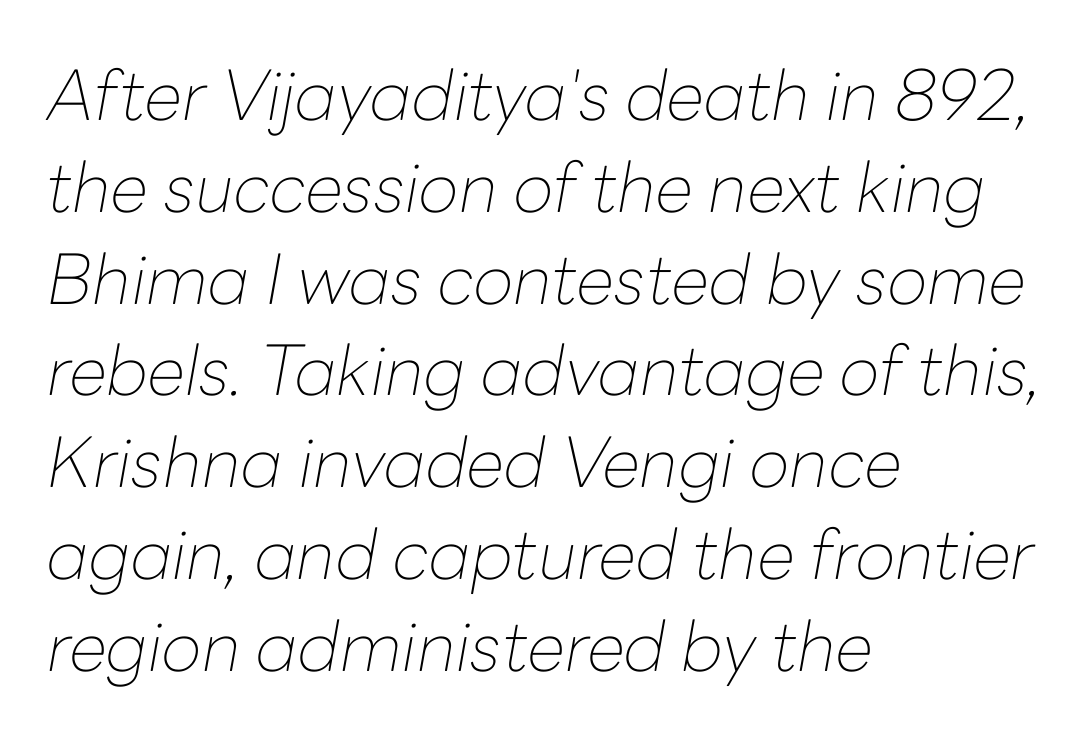
The image shows 69 px thin type, italic (leaning right); set left-aligned, normal line spacing (1.33x), normal letter spacing, not underlined; low stroke contrast and a medium x-height.
